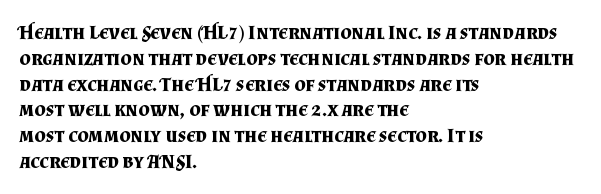
{"italic": "no", "bold": "yes", "underline": "no", "align": "left", "line_spacing": "normal", "line_spacing_ratio": 1.29, "letter_spacing": "normal", "letter_spacing_em": 0.0, "glyph_px": 20}
